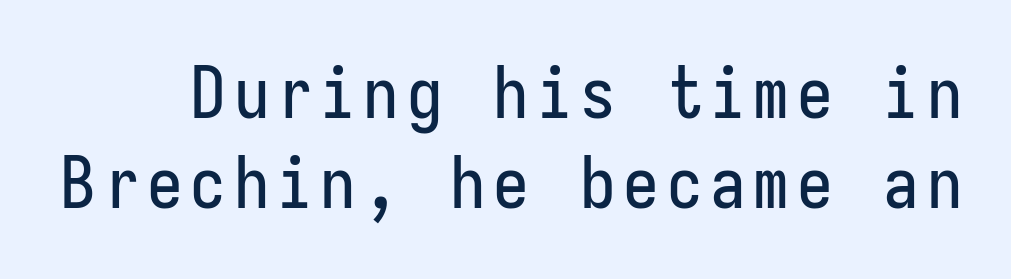
Q: Is the text italic (slanted)? A: No, it is upright.
Q: Is the typeface a serif or a sans-serif typeface? A: Sans-serif.
Q: Is the text underlined? A: No.
Q: Is the spacing between lines tight, normal or loose? A: Normal.
Q: Width (condensed, normal, or wide)? A: Condensed.
Q: Stroke contrast? A: Low.
Q: x-height? A: Medium.
